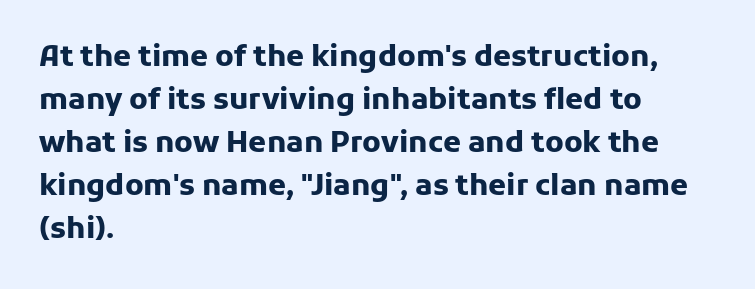
{"serif": "no", "italic": "no", "bold": "yes", "weight": "heavy", "width": "normal", "stroke_contrast": "low", "x_height": "medium", "monospaced": "no", "underline": "no", "align": "left", "line_spacing": "normal", "line_spacing_ratio": 1.48, "letter_spacing": "normal", "letter_spacing_em": 0.0, "glyph_px": 29}
